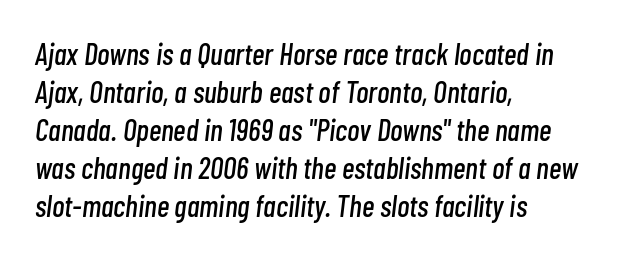
Q: Is the text italic (slanted)? A: Yes, it leans right by about 7 degrees.
Q: Is the text underlined? A: No.
Q: How is the paragraph aligned? A: Left-aligned.
Q: Is the spacing between letters normal or unusually wide? A: Normal.
Q: Is the spacing between lines tight, normal or loose? A: Normal.
Q: Width (condensed, normal, or wide)? A: Condensed.
Q: Stroke contrast? A: Low.
Q: x-height? A: Medium.
Q: Monospaced? A: No.
